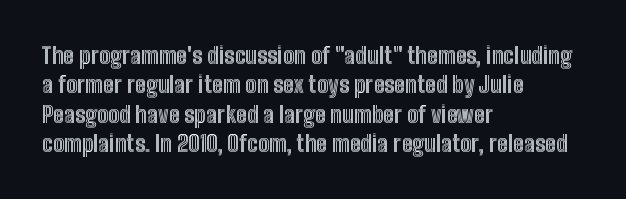
The image shows 22 px text type, upright; set left-aligned, normal line spacing (1.33x), normal letter spacing, not underlined.
